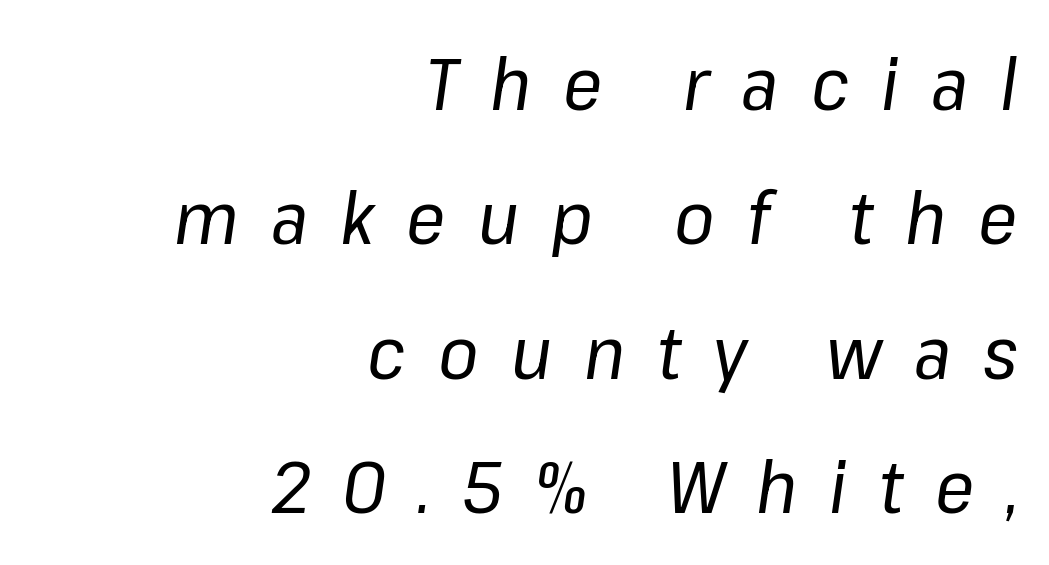
The image shows 73 px regular-weight type, italic (leaning right); set right-aligned, line spacing 1.84x, unusually wide letter spacing (+0.44 em), not underlined; low stroke contrast and a medium x-height.
